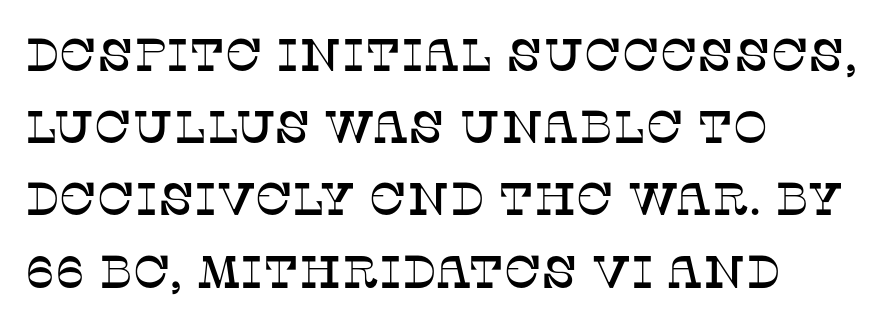
Check the space under the baseline: it is left empty. Rows of type keep a routine distance in the vertical direction. In terms of letterform style, serifs are clearly present. These lines are set flush left with a ragged right edge. When letters stand straight like this, we call the style roman or upright.
